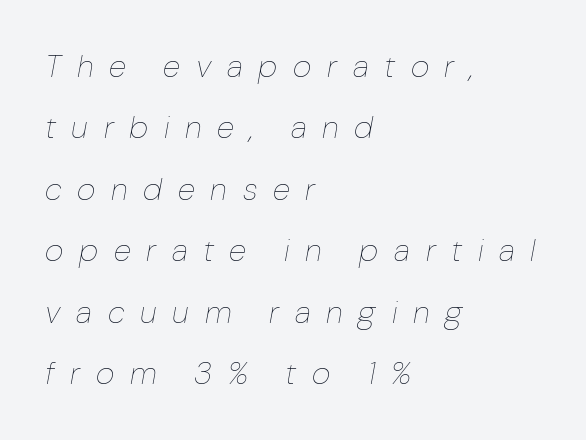
The image shows 32 px thin type, italic (leaning right); set left-aligned, loose line spacing (1.92x), unusually wide letter spacing (+0.49 em), not underlined; low stroke contrast and a medium x-height.
